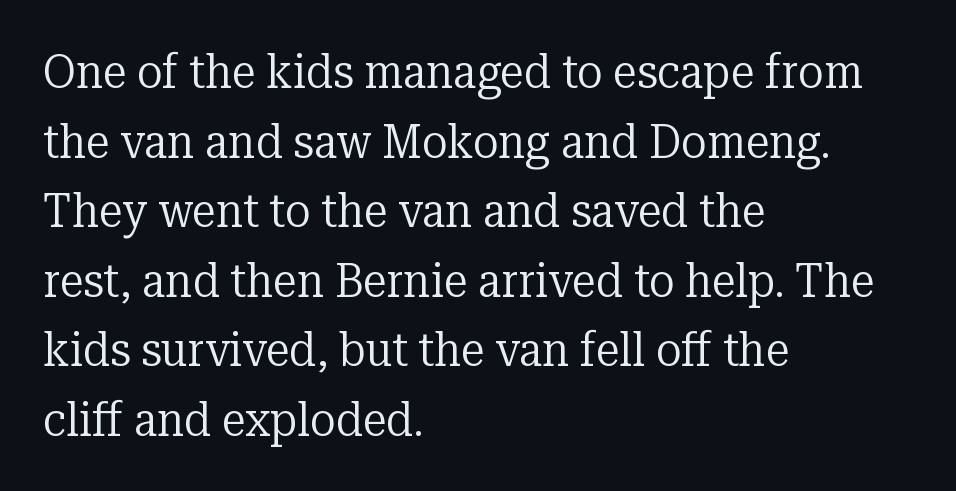
Q: Is the text bold? A: No.
Q: Is the text italic (slanted)? A: No, it is upright.
Q: Is the typeface a serif or a sans-serif typeface? A: Serif.
Q: Is the text underlined? A: No.
Q: How is the paragraph aligned? A: Left-aligned.
Q: Is the spacing between letters normal or unusually wide? A: Normal.
Q: Is the spacing between lines tight, normal or loose? A: Normal.
Q: Width (condensed, normal, or wide)? A: Normal.
Q: Stroke contrast? A: Low.
Q: x-height? A: Medium.
Q: Monospaced? A: No.
